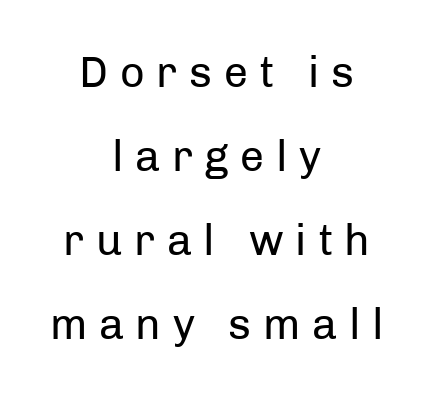
Q: Is the text bold? A: No.
Q: Is the text italic (slanted)? A: No, it is upright.
Q: Is the typeface a serif or a sans-serif typeface? A: Sans-serif.
Q: Is the text underlined? A: No.
Q: How is the paragraph aligned? A: Centered.
Q: Is the spacing between letters normal or unusually wide? A: Unusually wide.
Q: Is the spacing between lines tight, normal or loose? A: Loose.
Q: Width (condensed, normal, or wide)? A: Normal.
Q: Stroke contrast? A: Low.
Q: x-height? A: Medium.
Q: Monospaced? A: No.
